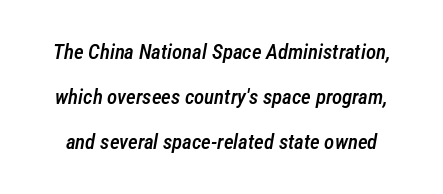
Q: Is the text bold? A: Semi-bold.
Q: Is the text italic (slanted)? A: Yes, it leans right by about 12 degrees.
Q: Is the text underlined? A: No.
Q: Is the spacing between letters normal or unusually wide? A: Normal.
Q: Is the spacing between lines tight, normal or loose? A: Loose.
